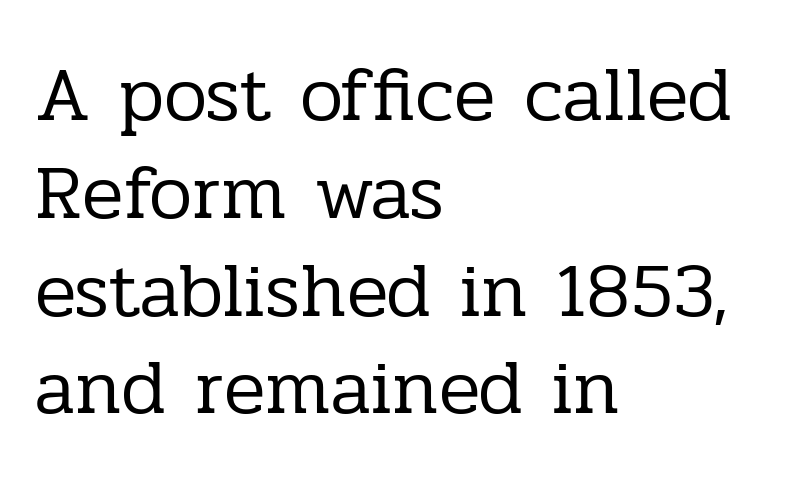
{"serif": "yes", "italic": "no", "bold": "no", "weight": "regular", "width": "normal", "stroke_contrast": "low", "x_height": "medium", "monospaced": "no", "underline": "no", "align": "left", "line_spacing": "normal", "line_spacing_ratio": 1.27, "letter_spacing": "normal", "letter_spacing_em": 0.0, "glyph_px": 77}
